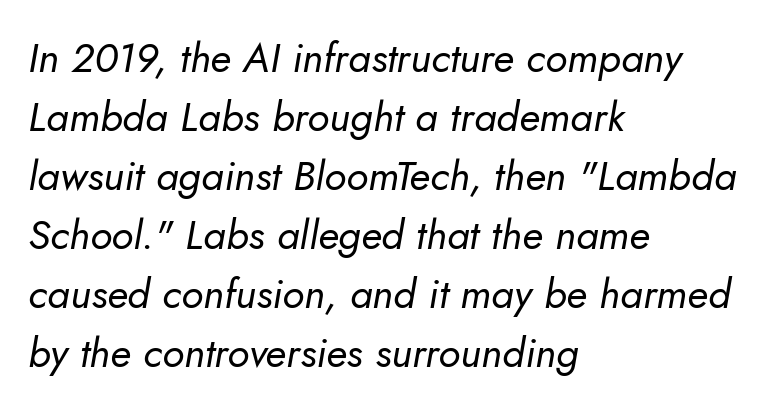
The image shows 41 px regular-weight type, italic (leaning right); set left-aligned, normal line spacing (1.44x), normal letter spacing, not underlined; low stroke contrast and a small x-height.
